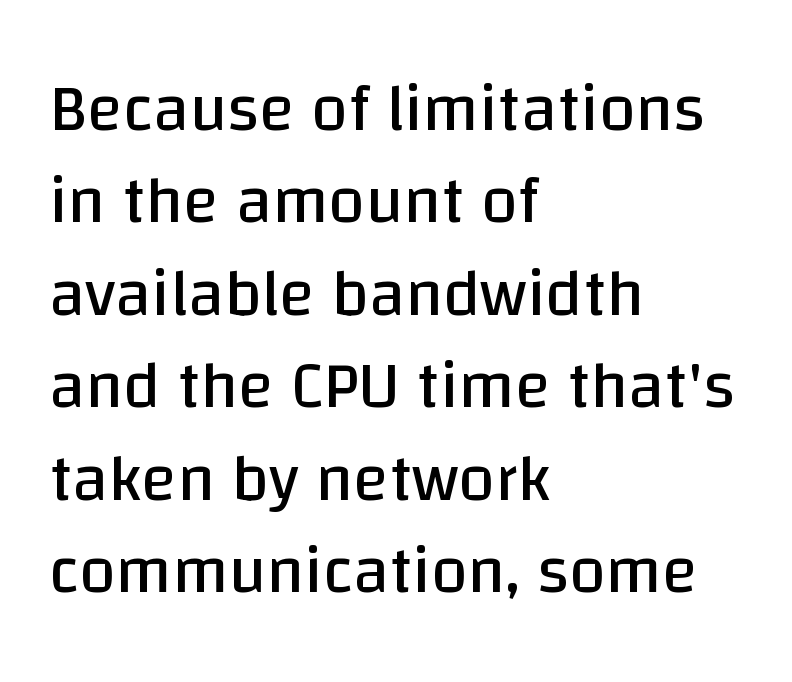
The image shows 66 px regular-weight sans-serif type, upright; set left-aligned, normal line spacing (1.4x), normal letter spacing, not underlined; low stroke contrast and a large x-height.
